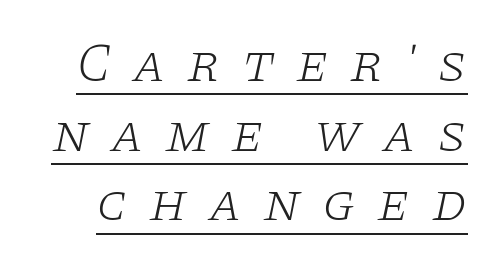
Q: Is the text bold? A: No.
Q: Is the text italic (slanted)? A: Yes, it leans right by about 11 degrees.
Q: Is the typeface a serif or a sans-serif typeface? A: Serif.
Q: Is the text underlined? A: Yes.
Q: Is the spacing between letters normal or unusually wide? A: Unusually wide.
Q: Is the spacing between lines tight, normal or loose? A: Normal.
Q: Width (condensed, normal, or wide)? A: Wide.
Q: Stroke contrast? A: Low.
Q: x-height? A: Large.
Q: Monospaced? A: No.
